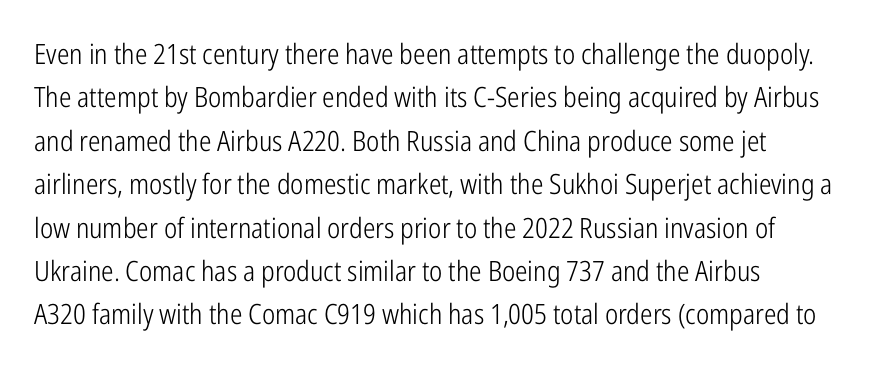
The image shows 28 px light, condensed sans-serif type, upright; set left-aligned, normal line spacing (1.55x), normal letter spacing, not underlined; low stroke contrast and a medium x-height.
